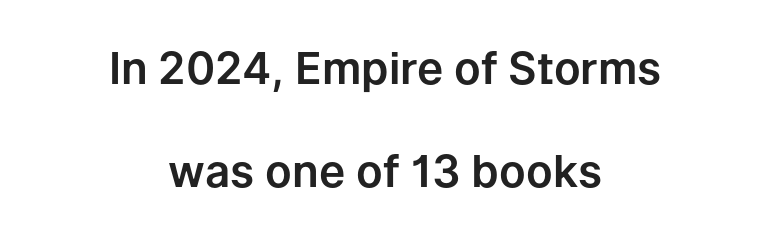
The image shows 44 px sans-serif type, upright; set centered, loose line spacing (2.33x), normal letter spacing, not underlined; low stroke contrast and a medium x-height.
